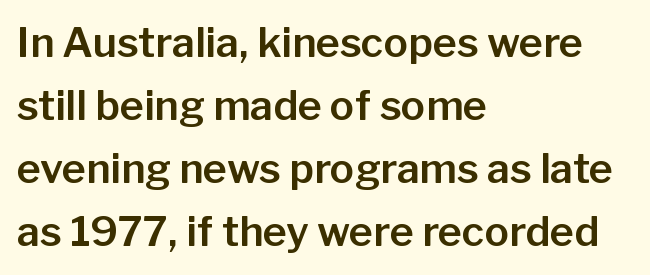
The image shows 41 px sans-serif type, upright; set left-aligned, normal line spacing (1.54x), normal letter spacing, not underlined; low stroke contrast and a medium x-height.
